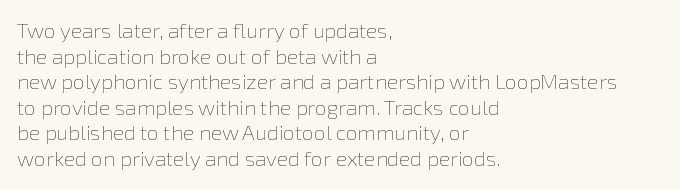
Q: Is the text bold? A: No.
Q: Is the text italic (slanted)? A: No, it is upright.
Q: Is the text underlined? A: No.
Q: How is the paragraph aligned? A: Left-aligned.
Q: Is the spacing between letters normal or unusually wide? A: Normal.
